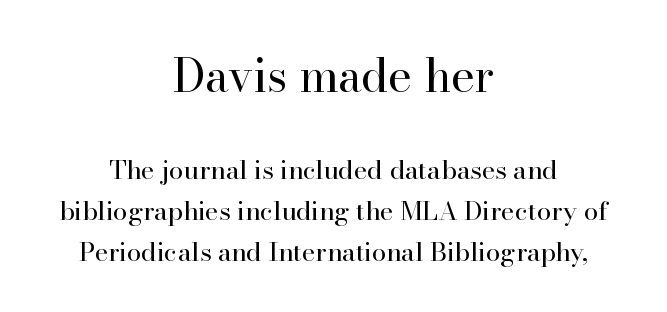
The image shows 46 px regular-weight serif type, upright; set centered, normal line spacing (1.57x), normal letter spacing, not underlined; the first (top) block is 1.77x larger; high stroke contrast and a small x-height.
